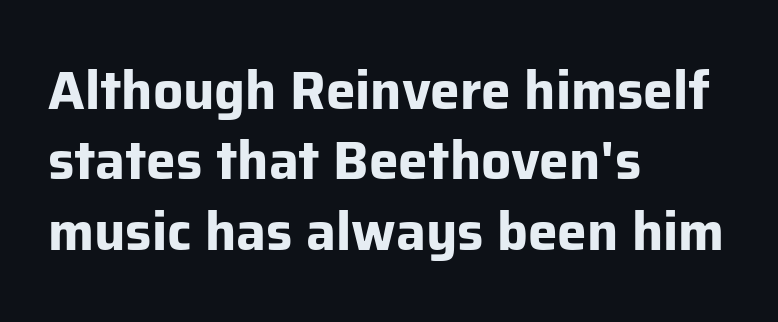
Q: Is the text bold? A: Yes.
Q: Is the text italic (slanted)? A: No, it is upright.
Q: Is the typeface a serif or a sans-serif typeface? A: Sans-serif.
Q: Is the text underlined? A: No.
Q: How is the paragraph aligned? A: Left-aligned.
Q: Is the spacing between letters normal or unusually wide? A: Normal.
Q: Is the spacing between lines tight, normal or loose? A: Normal.
Q: Width (condensed, normal, or wide)? A: Normal.
Q: Stroke contrast? A: Low.
Q: x-height? A: Medium.
Q: Monospaced? A: No.
